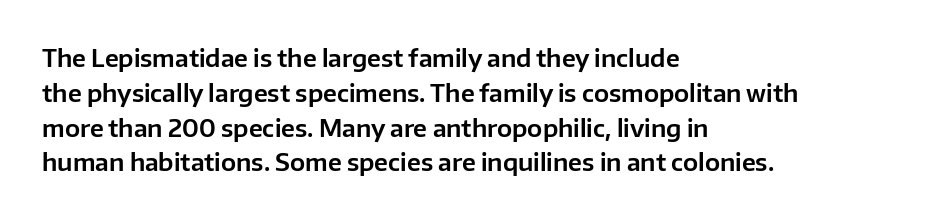
The image shows 24 px text type, upright; set left-aligned, normal line spacing (1.45x), normal letter spacing, not underlined.
